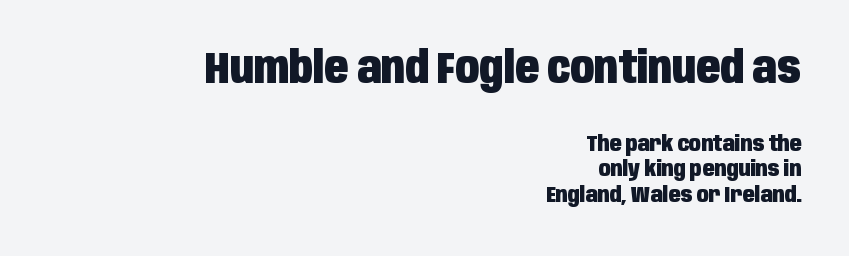
The image shows 44 px heavy, condensed sans-serif type, upright; set right-aligned, tight line spacing (1.14x), normal letter spacing, not underlined; the first (top) block is 2.0x larger; low stroke contrast and a large x-height.
